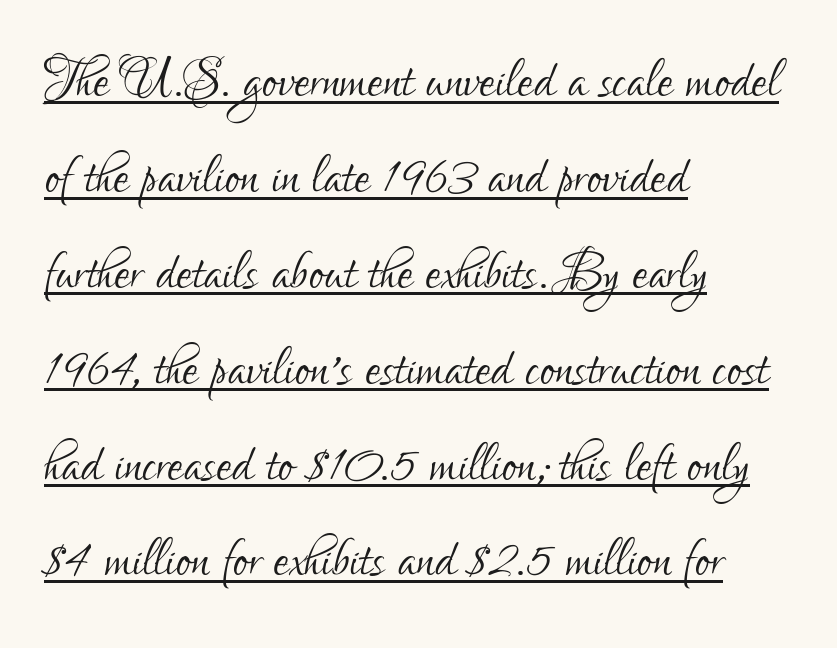
The image shows 70 px light, condensed sans-serif type; set left-aligned, normal line spacing (1.37x), normal letter spacing, underlined; low stroke contrast and a small x-height.
